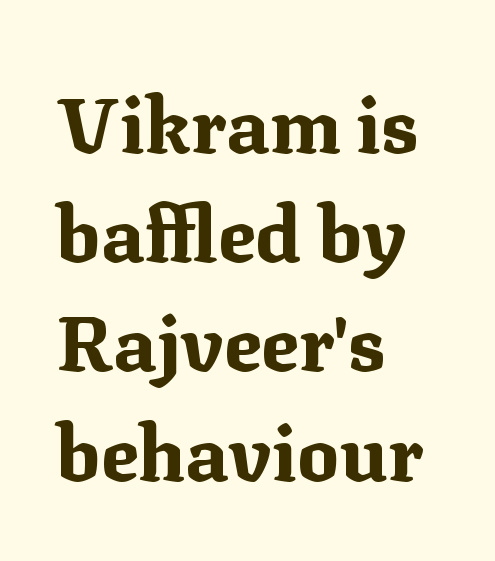
Q: Is the text bold? A: Yes.
Q: Is the text italic (slanted)? A: No, it is upright.
Q: Is the typeface a serif or a sans-serif typeface? A: Serif.
Q: Is the text underlined? A: No.
Q: How is the paragraph aligned? A: Left-aligned.
Q: Is the spacing between letters normal or unusually wide? A: Normal.
Q: Is the spacing between lines tight, normal or loose? A: Normal.
Q: Width (condensed, normal, or wide)? A: Normal.
Q: Stroke contrast? A: Medium.
Q: x-height? A: Medium.
Q: Monospaced? A: No.
